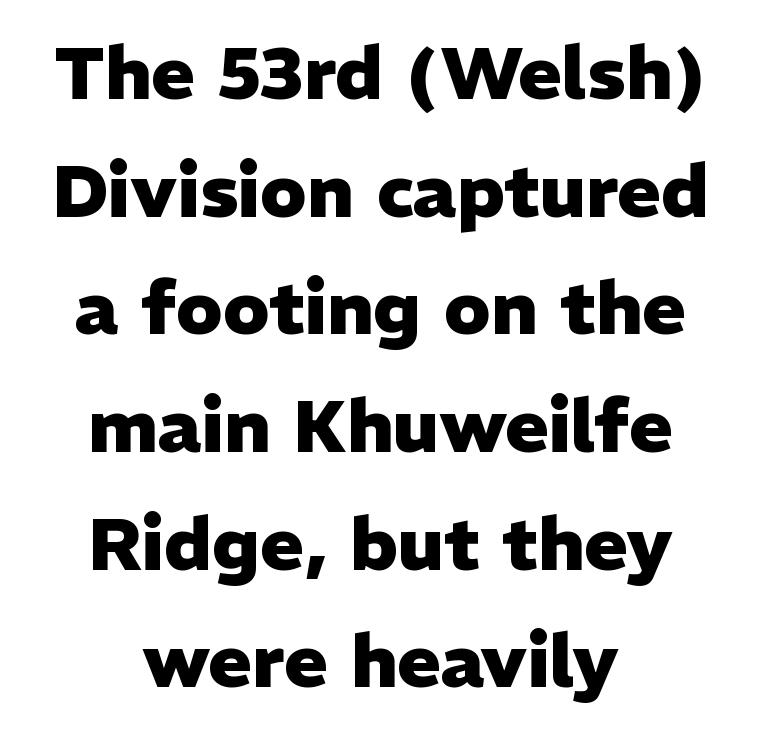
{"serif": "no", "italic": "no", "bold": "yes", "weight": "heavy", "width": "normal", "stroke_contrast": "low", "x_height": "medium", "monospaced": "no", "underline": "no", "align": "center", "line_spacing": "normal", "line_spacing_ratio": 1.59, "letter_spacing": "normal", "letter_spacing_em": 0.0, "glyph_px": 74}
